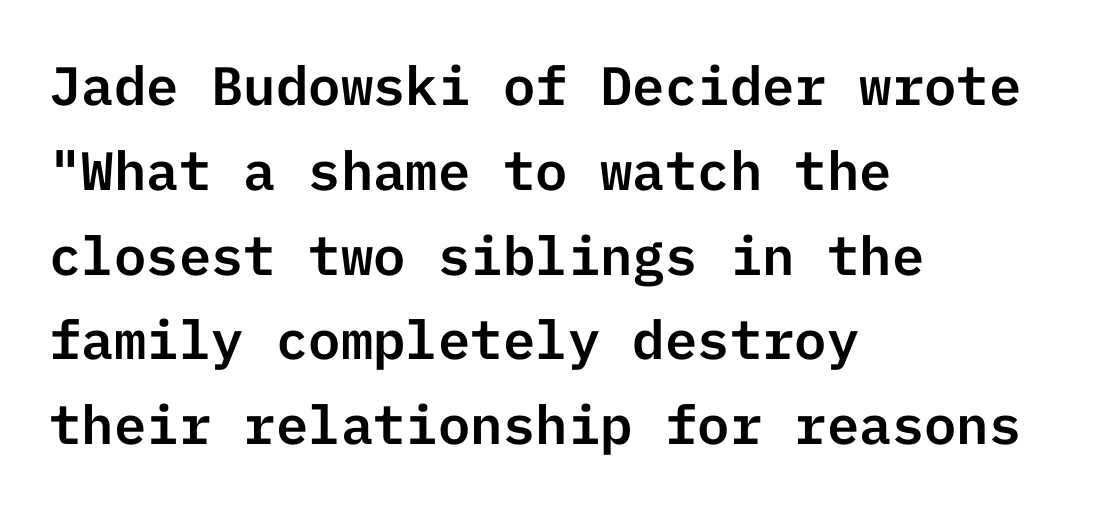
Line spacing here is normal. Observe the absence of serifs on each vertical stroke in this sample. The type is set solid horizontally, with unmodified tracking. When letters stand straight like this, we call the style roman or upright. The baseline area is clear.
